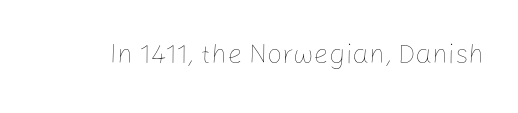
Q: Is the text bold? A: No.
Q: Is the text italic (slanted)? A: No, it is upright.
Q: Is the text underlined? A: No.
Q: Is the spacing between letters normal or unusually wide? A: Normal.
